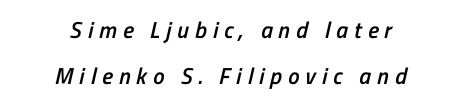
{"bold": "semi", "underline": "no", "align": "center", "line_spacing": "loose", "line_spacing_ratio": 2.0, "letter_spacing": "wide", "letter_spacing_em": 0.26, "glyph_px": 23}
